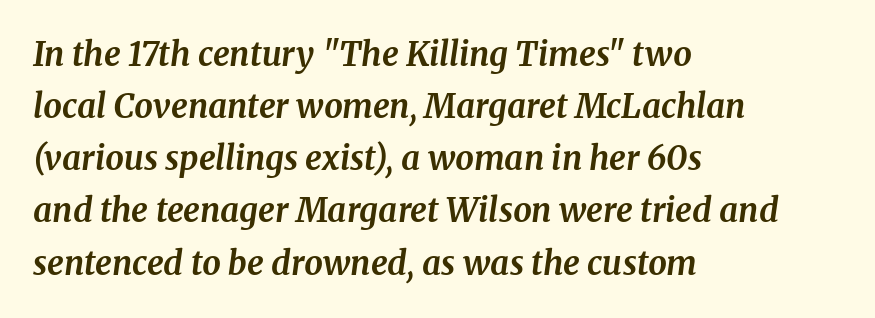
{"serif": "yes", "italic": "yes", "lean": "right", "slant_degrees": 8, "bold": "yes", "weight": "bold", "width": "normal", "stroke_contrast": "medium", "x_height": "medium", "monospaced": "no", "underline": "no", "align": "left", "line_spacing": "normal", "line_spacing_ratio": 1.58, "letter_spacing": "normal", "letter_spacing_em": 0.0, "glyph_px": 33}
